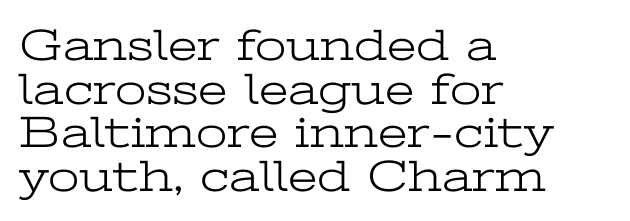
Q: Is the text bold? A: No.
Q: Is the text italic (slanted)? A: No, it is upright.
Q: Is the typeface a serif or a sans-serif typeface? A: Serif.
Q: Is the text underlined? A: No.
Q: How is the paragraph aligned? A: Left-aligned.
Q: Is the spacing between letters normal or unusually wide? A: Normal.
Q: Is the spacing between lines tight, normal or loose? A: Tight.
Q: Width (condensed, normal, or wide)? A: Wide.
Q: Stroke contrast? A: Low.
Q: x-height? A: Medium.
Q: Monospaced? A: No.
